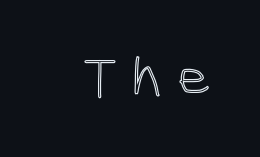
{"italic": "no", "width": "condensed", "x_height": "medium", "monospaced": "no", "underline": "no", "letter_spacing": "wide", "letter_spacing_em": 0.25, "glyph_px": 58}
